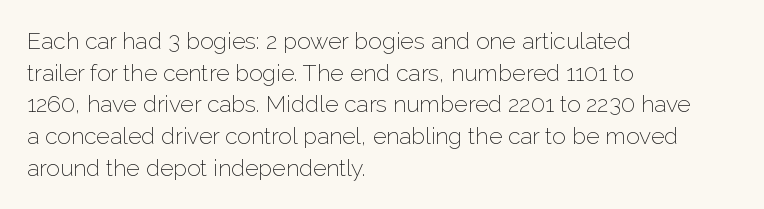
The image shows 23 px text type, upright; set left-aligned, normal line spacing (1.38x), normal letter spacing, not underlined.
